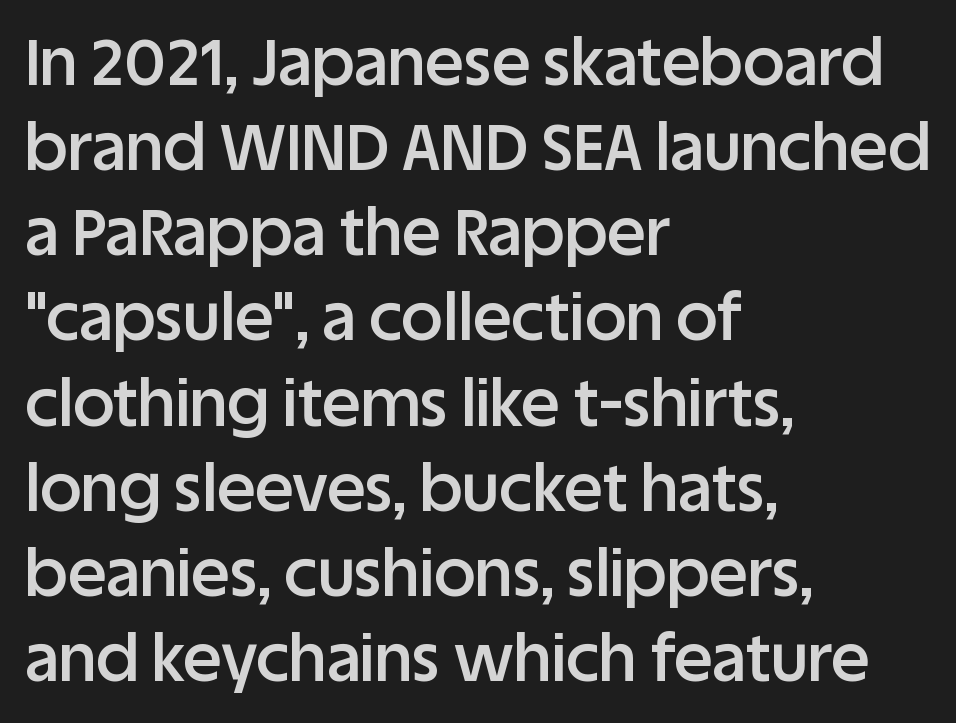
{"serif": "no", "italic": "no", "bold": "semi", "weight": "semibold", "width": "normal", "stroke_contrast": "low", "x_height": "large", "monospaced": "no", "underline": "no", "align": "left", "line_spacing": "normal", "line_spacing_ratio": 1.31, "letter_spacing": "normal", "letter_spacing_em": 0.0, "glyph_px": 65}
